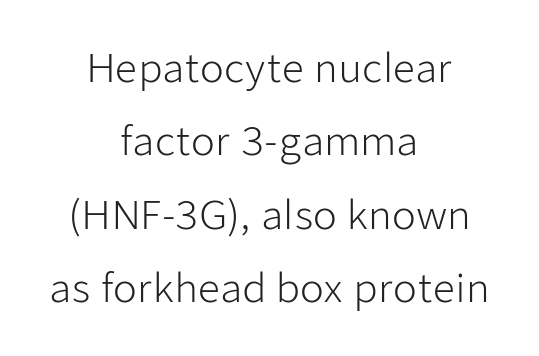
Q: Is the text bold? A: No.
Q: Is the text italic (slanted)? A: No, it is upright.
Q: Is the typeface a serif or a sans-serif typeface? A: Sans-serif.
Q: Is the text underlined? A: No.
Q: How is the paragraph aligned? A: Centered.
Q: Is the spacing between letters normal or unusually wide? A: Normal.
Q: Width (condensed, normal, or wide)? A: Normal.
Q: Stroke contrast? A: Low.
Q: x-height? A: Medium.
Q: Monospaced? A: No.
